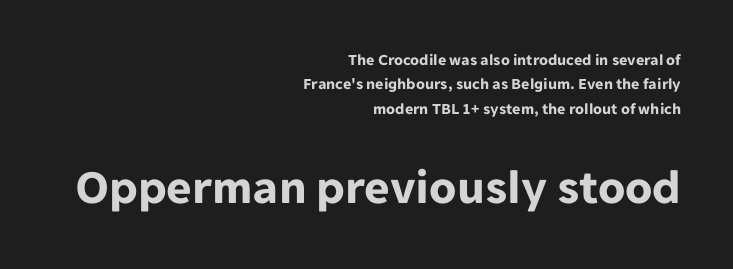
{"serif": "no", "italic": "no", "bold": "yes", "weight": "bold", "width": "normal", "stroke_contrast": "low", "x_height": "medium", "monospaced": "no", "underline": "no", "align": "right", "line_spacing": "normal", "line_spacing_ratio": 1.52, "letter_spacing": "normal", "letter_spacing_em": 0.0, "larger_block": "second", "size_ratio": 3.06, "glyph_px": 49}
